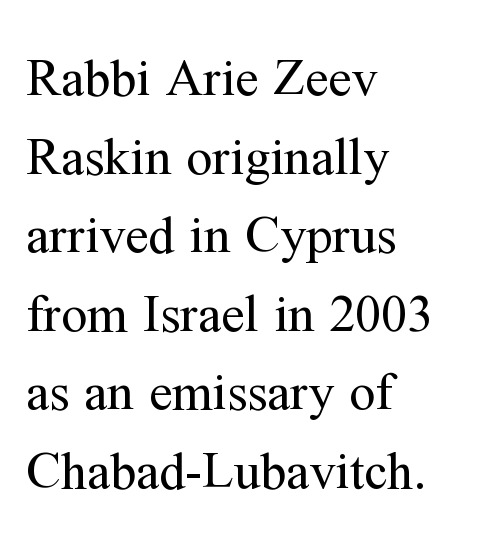
{"serif": "yes", "italic": "no", "bold": "no", "weight": "regular", "width": "normal", "stroke_contrast": "medium", "x_height": "medium", "monospaced": "no", "underline": "no", "align": "left", "line_spacing": "normal", "line_spacing_ratio": 1.51, "letter_spacing": "normal", "letter_spacing_em": 0.0, "glyph_px": 52}
